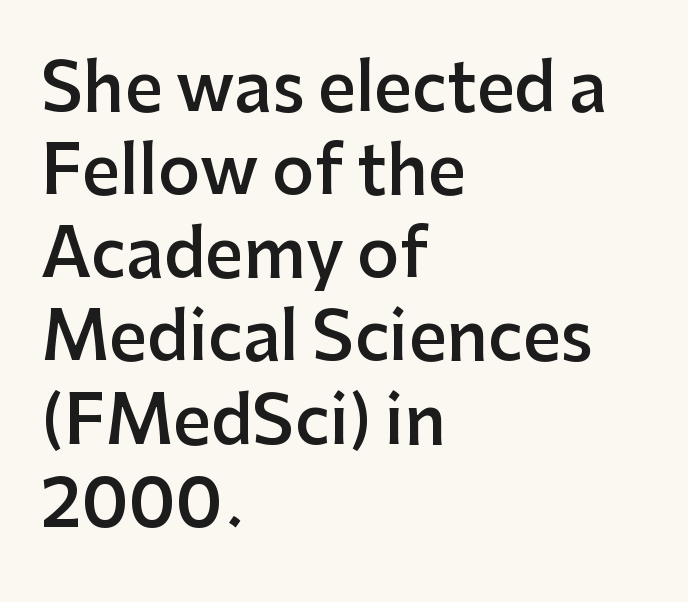
The image shows 66 px semibold sans-serif type, upright; set left-aligned, normal line spacing (1.26x), normal letter spacing, not underlined; low stroke contrast and a medium x-height.
